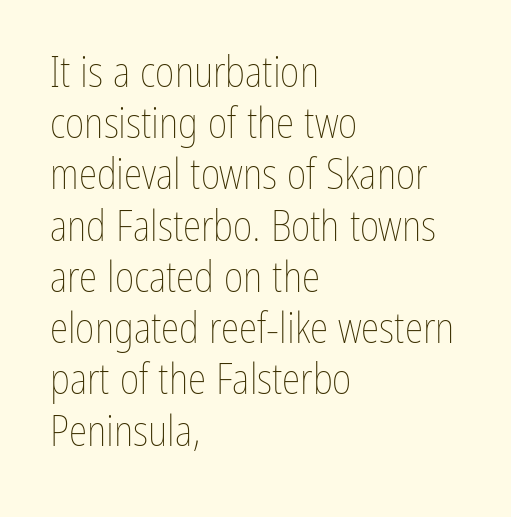
The image shows 42 px thin, condensed type, upright; set left-aligned, line spacing 1.22x, normal letter spacing, not underlined; low stroke contrast and a medium x-height.
